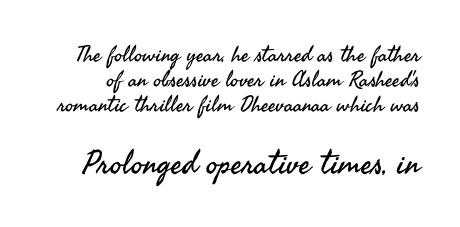
The image shows 33 px regular-weight sans-serif type; set tight line spacing (1.13x), normal letter spacing, not underlined; the second (bottom) block is 1.5x larger; medium stroke contrast and a small x-height.
